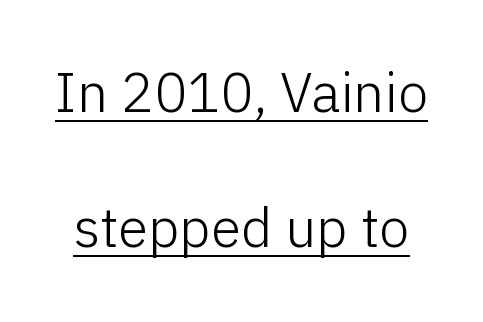
Q: Is the text bold? A: No.
Q: Is the text italic (slanted)? A: No, it is upright.
Q: Is the typeface a serif or a sans-serif typeface? A: Sans-serif.
Q: Is the text underlined? A: Yes.
Q: Is the spacing between letters normal or unusually wide? A: Normal.
Q: Is the spacing between lines tight, normal or loose? A: Loose.
Q: Width (condensed, normal, or wide)? A: Normal.
Q: Stroke contrast? A: Low.
Q: x-height? A: Medium.
Q: Monospaced? A: No.
